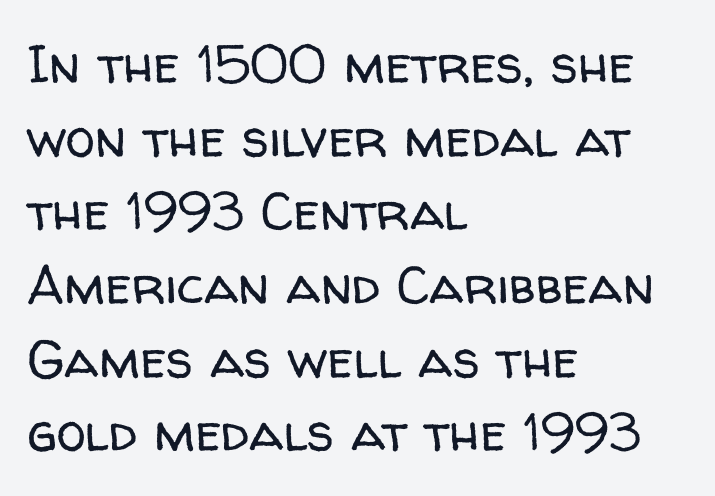
The image shows 53 px regular-weight sans-serif type, upright; set left-aligned, normal line spacing (1.39x), normal letter spacing, not underlined; low stroke contrast and a medium x-height.
